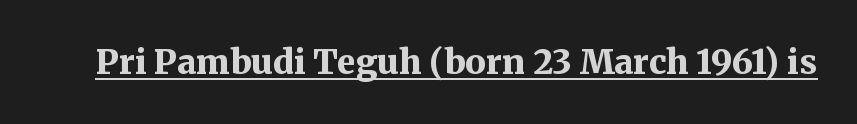
Q: Is the text bold? A: Yes.
Q: Is the text italic (slanted)? A: No, it is upright.
Q: Is the typeface a serif or a sans-serif typeface? A: Serif.
Q: Is the text underlined? A: Yes.
Q: Is the spacing between letters normal or unusually wide? A: Normal.
Q: Width (condensed, normal, or wide)? A: Normal.
Q: Stroke contrast? A: Medium.
Q: x-height? A: Medium.
Q: Monospaced? A: No.
